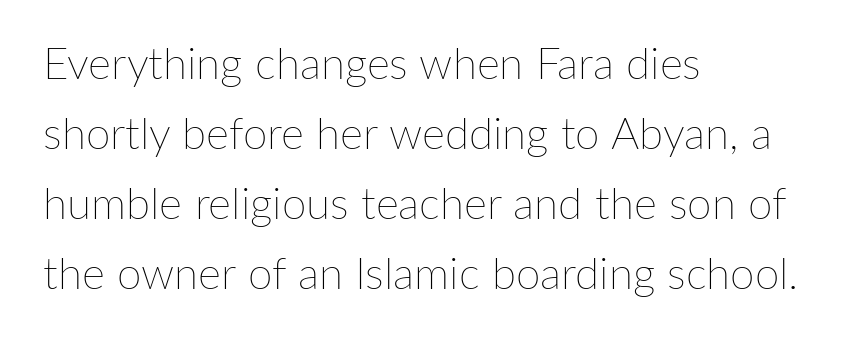
Q: Is the text bold? A: No.
Q: Is the text italic (slanted)? A: No, it is upright.
Q: Is the text underlined? A: No.
Q: How is the paragraph aligned? A: Left-aligned.
Q: Is the spacing between letters normal or unusually wide? A: Normal.
Q: Is the spacing between lines tight, normal or loose? A: Normal.
Q: Width (condensed, normal, or wide)? A: Normal.
Q: Stroke contrast? A: Low.
Q: x-height? A: Medium.
Q: Monospaced? A: No.
